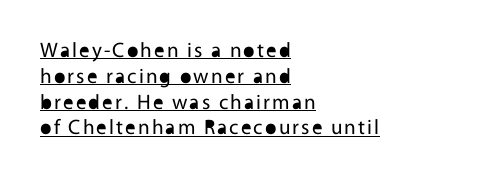
{"italic": "no", "bold": "no", "underline": "yes", "align": "left", "line_spacing_ratio": 1.23, "glyph_px": 21}
